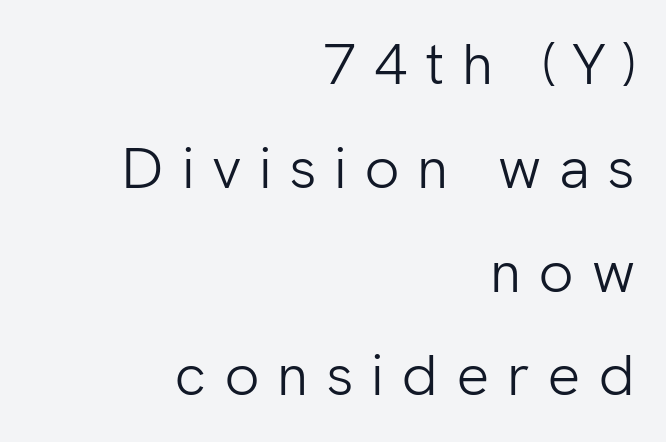
This is sans-serif lettering, the kind often seen on screens and signage. A light-to-regular cut is what we see here. The gaps between neighbouring characters are conspicuously large. Here the designer chose a conventional face with non-uniform glyph widths. This sample uses an upright cut, with every glyph sitting square on the baseline. Every row of glyphs terminates at an identical x-position on the right.
